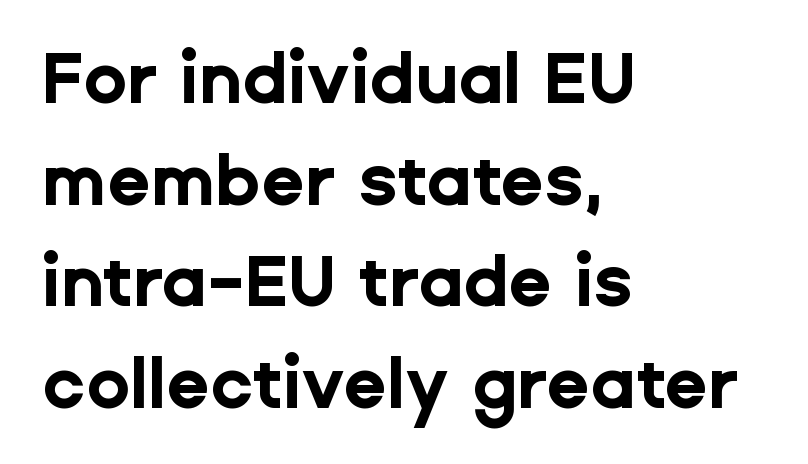
The image shows 71 px bold sans-serif type, upright; set left-aligned, normal line spacing (1.43x), normal letter spacing, not underlined; low stroke contrast and a medium x-height.
